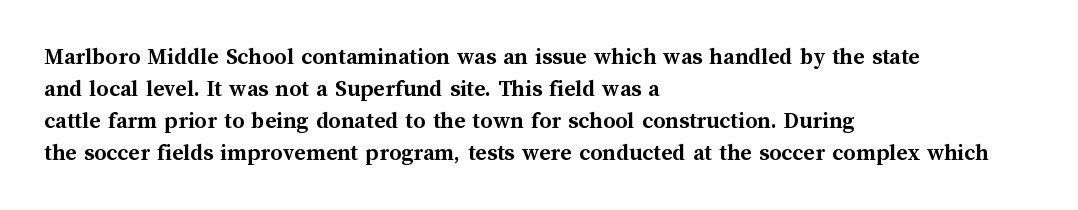
Heavy-handed strokes throughout: this text is bold. Ordinary non-slanted type is in use. The text block is weighted toward the left margin, trailing off unevenly rightward. Students, observe: this is what conventionally led text looks like. Students, note that the glyphs here touch the page at normal intervals. The words here are not underlined.
